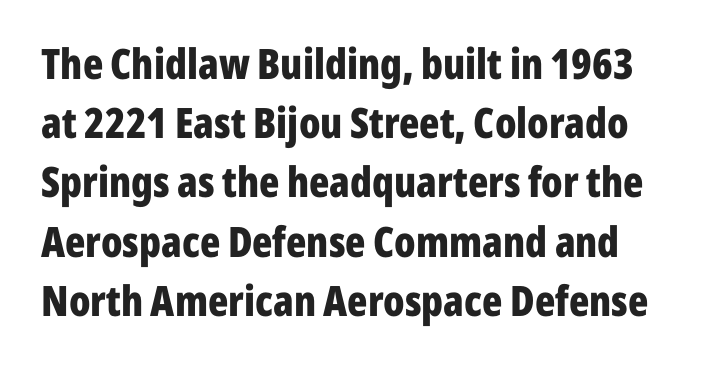
Q: Is the text bold? A: Yes.
Q: Is the text italic (slanted)? A: No, it is upright.
Q: Is the typeface a serif or a sans-serif typeface? A: Sans-serif.
Q: Is the text underlined? A: No.
Q: Is the spacing between letters normal or unusually wide? A: Normal.
Q: Is the spacing between lines tight, normal or loose? A: Normal.
Q: Width (condensed, normal, or wide)? A: Condensed.
Q: Stroke contrast? A: Low.
Q: x-height? A: Medium.
Q: Monospaced? A: No.
